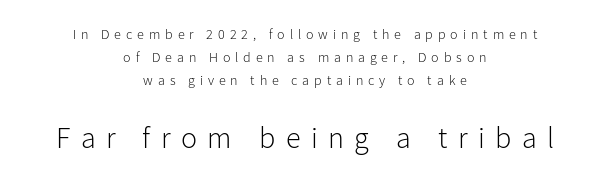
Q: Is the text bold? A: No.
Q: Is the text italic (slanted)? A: No, it is upright.
Q: Is the typeface a serif or a sans-serif typeface? A: Sans-serif.
Q: Is the text underlined? A: No.
Q: How is the paragraph aligned? A: Centered.
Q: Is the spacing between letters normal or unusually wide? A: Unusually wide.
Q: Is the spacing between lines tight, normal or loose? A: Normal.
Q: Which block of text is set in a larger size, the first (top) or the second (bottom)? A: The second (bottom) one.
Q: Width (condensed, normal, or wide)? A: Normal.
Q: Stroke contrast? A: Low.
Q: x-height? A: Medium.
Q: Monospaced? A: No.
